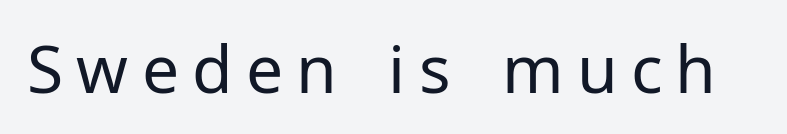
Q: Is the text bold? A: No.
Q: Is the text italic (slanted)? A: No, it is upright.
Q: Is the typeface a serif or a sans-serif typeface? A: Sans-serif.
Q: Is the text underlined? A: No.
Q: Is the spacing between letters normal or unusually wide? A: Unusually wide.
Q: Width (condensed, normal, or wide)? A: Normal.
Q: Stroke contrast? A: Low.
Q: x-height? A: Medium.
Q: Monospaced? A: No.
